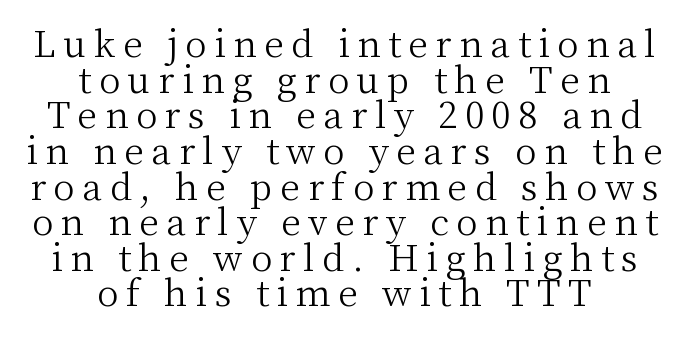
Q: Is the text bold? A: No.
Q: Is the text italic (slanted)? A: No, it is upright.
Q: Is the typeface a serif or a sans-serif typeface? A: Serif.
Q: Is the text underlined? A: No.
Q: How is the paragraph aligned? A: Centered.
Q: Is the spacing between letters normal or unusually wide? A: Unusually wide.
Q: Is the spacing between lines tight, normal or loose? A: Tight.
Q: Width (condensed, normal, or wide)? A: Normal.
Q: Stroke contrast? A: Medium.
Q: x-height? A: Medium.
Q: Monospaced? A: No.
